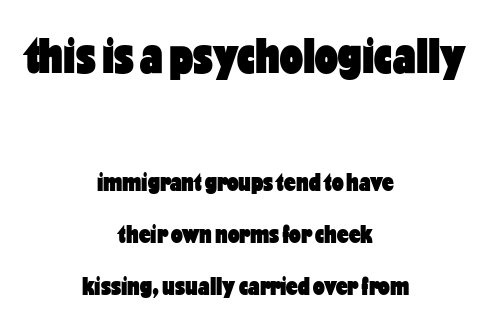
{"serif": "no", "italic": "no", "bold": "yes", "weight": "heavy", "width": "condensed", "stroke_contrast": "low", "x_height": "medium", "monospaced": "no", "underline": "no", "align": "center", "line_spacing": "loose", "line_spacing_ratio": 2.0, "letter_spacing": "normal", "letter_spacing_em": 0.0, "larger_block": "first", "size_ratio": 1.96, "glyph_px": 51}
